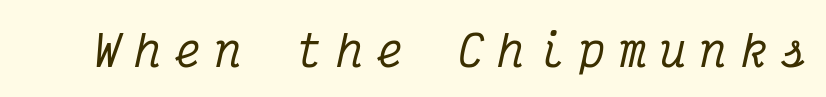
Q: Is the text italic (slanted)? A: Yes, it leans right by about 12 degrees.
Q: Is the typeface a serif or a sans-serif typeface? A: Serif.
Q: Is the text underlined? A: No.
Q: Is the spacing between letters normal or unusually wide? A: Unusually wide.
Q: Width (condensed, normal, or wide)? A: Condensed.
Q: Stroke contrast? A: Medium.
Q: x-height? A: Medium.
Q: Monospaced? A: Yes.
